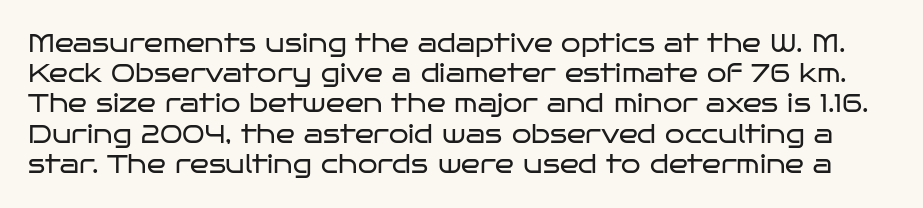
Q: Is the text bold? A: No.
Q: Is the text italic (slanted)? A: No, it is upright.
Q: Is the text underlined? A: No.
Q: Is the spacing between letters normal or unusually wide? A: Normal.
